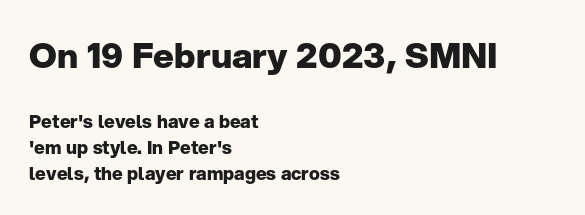
{"serif": "no", "italic": "no", "bold": "yes", "weight": "heavy", "width": "normal", "stroke_contrast": "low", "x_height": "medium", "monospaced": "no", "underline": "no", "align": "left", "line_spacing": "normal", "line_spacing_ratio": 1.45, "letter_spacing": "normal", "letter_spacing_em": 0.0, "larger_block": "first", "size_ratio": 1.94, "glyph_px": 35}
